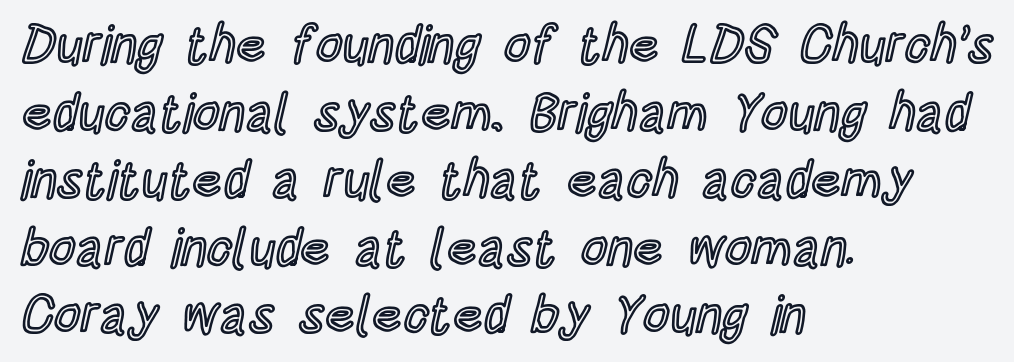
Unmarked baselines from the first word to the last. Layout note: lines flush left. A typesetter would call this proportional, since set widths differ per character.
